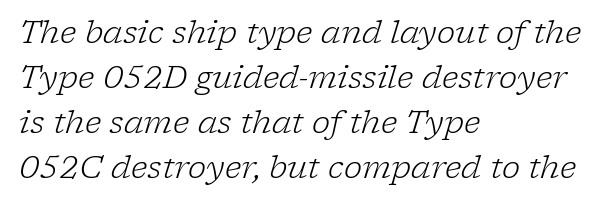
Q: Is the text bold? A: No.
Q: Is the text italic (slanted)? A: Yes, it leans right by about 17 degrees.
Q: Is the typeface a serif or a sans-serif typeface? A: Serif.
Q: Is the text underlined? A: No.
Q: How is the paragraph aligned? A: Left-aligned.
Q: Is the spacing between letters normal or unusually wide? A: Normal.
Q: Is the spacing between lines tight, normal or loose? A: Normal.
Q: Width (condensed, normal, or wide)? A: Normal.
Q: Stroke contrast? A: Low.
Q: x-height? A: Medium.
Q: Monospaced? A: No.
